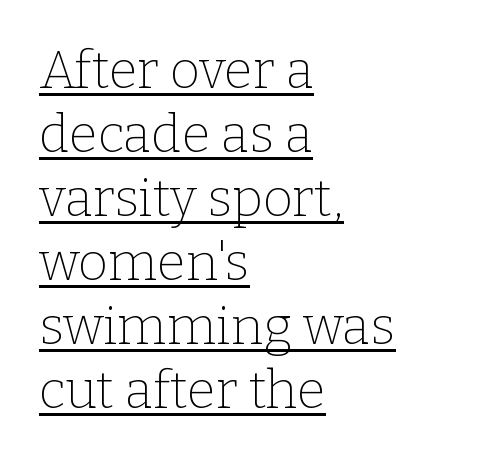
{"serif": "yes", "italic": "no", "bold": "no", "weight": "thin", "width": "normal", "stroke_contrast": "low", "x_height": "medium", "monospaced": "no", "underline": "yes", "align": "left", "line_spacing_ratio": 1.23, "letter_spacing": "normal", "letter_spacing_em": 0.0, "glyph_px": 52}
